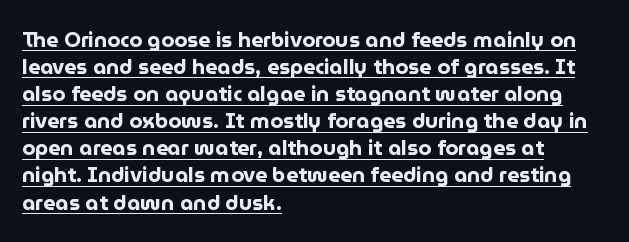
{"italic": "no", "bold": "yes", "underline": "yes", "align": "left", "line_spacing": "normal", "line_spacing_ratio": 1.29, "letter_spacing": "normal", "letter_spacing_em": 0.0, "glyph_px": 21}
